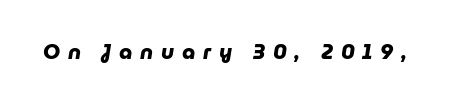
{"bold": "yes", "underline": "no", "letter_spacing": "wide", "letter_spacing_em": 0.37, "glyph_px": 21}
